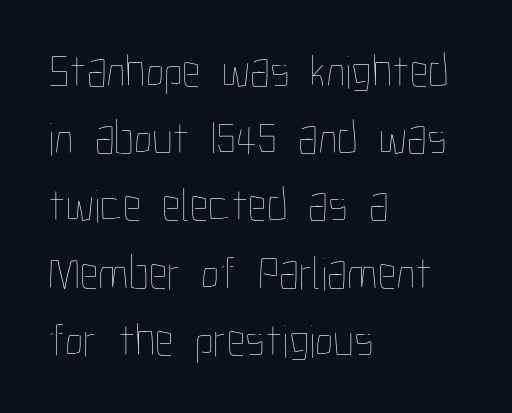
Q: Is the text bold? A: No.
Q: Is the text italic (slanted)? A: No, it is upright.
Q: Is the text underlined? A: No.
Q: How is the paragraph aligned? A: Left-aligned.
Q: Is the spacing between letters normal or unusually wide? A: Normal.
Q: Is the spacing between lines tight, normal or loose? A: Normal.
Q: Width (condensed, normal, or wide)? A: Condensed.
Q: Stroke contrast? A: Low.
Q: x-height? A: Medium.
Q: Monospaced? A: No.
